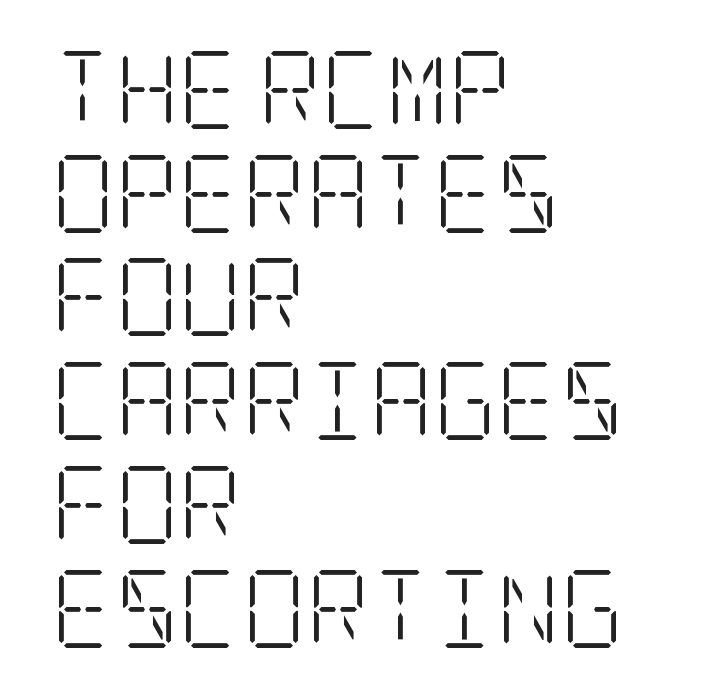
The image shows 78 px light, condensed serif type, upright; set left-aligned, normal line spacing (1.33x), normal letter spacing, not underlined; low stroke contrast and a large x-height.
